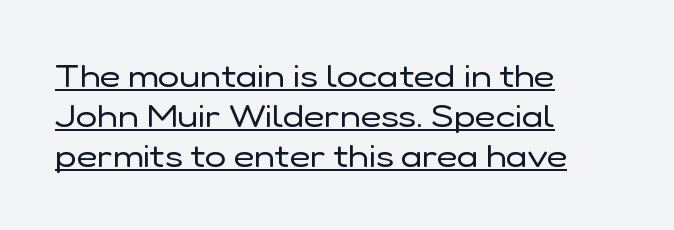
Caption: standard tracking, unaltered. Is this a fixed-width face? No — the glyphs have proportional, varying widths. Grotesque or geometric, the face here clearly has no serifs. Heft: none added — not bold.
